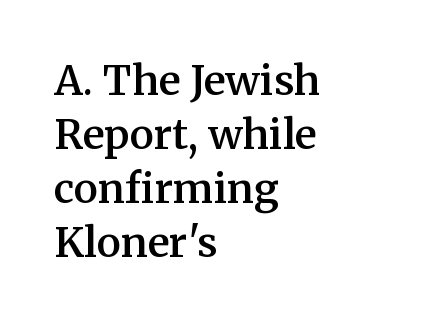
The image shows 41 px semibold serif type, upright; set left-aligned, normal line spacing (1.32x), normal letter spacing, not underlined; medium stroke contrast and a medium x-height.
